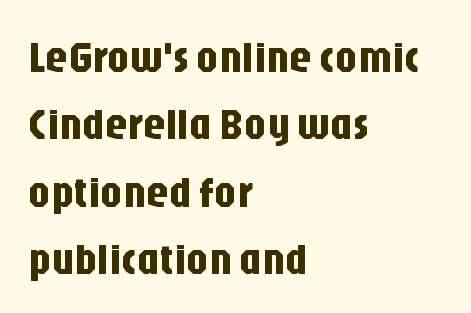
Horizontal alignment here is leftward, the default for most running prose. The line texture is even and compact thanks to regular tracking. These lines are rendered in a variable-pitch font. If you drew a line through each stem, it would be perfectly vertical.
